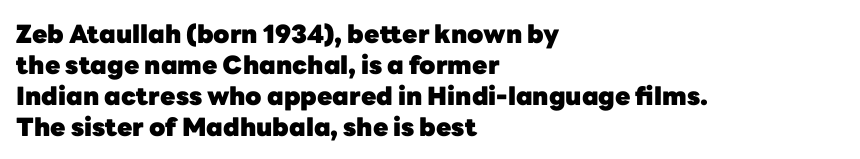
The image shows 25 px bold type, upright; set left-aligned, line spacing 1.24x, normal letter spacing, not underlined.
